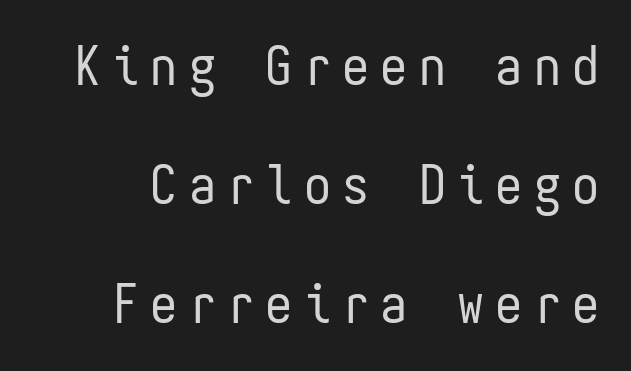
{"serif": "no", "italic": "no", "bold": "no", "weight": "regular", "width": "condensed", "stroke_contrast": "low", "x_height": "medium", "monospaced": "yes", "underline": "no", "line_spacing": "loose", "line_spacing_ratio": 2.2, "letter_spacing": "wide", "letter_spacing_em": 0.21, "glyph_px": 54}
